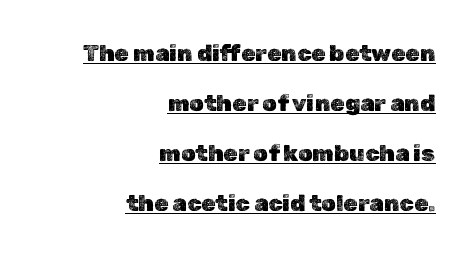
Q: Is the text italic (slanted)? A: No, it is upright.
Q: Is the text underlined? A: Yes.
Q: How is the paragraph aligned? A: Right-aligned.
Q: Is the spacing between letters normal or unusually wide? A: Normal.
Q: Is the spacing between lines tight, normal or loose? A: Loose.
